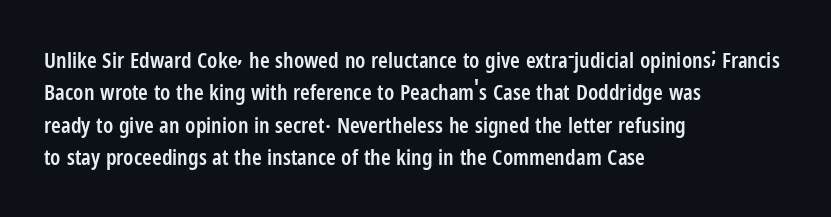
{"italic": "no", "bold": "semi", "underline": "no", "align": "left", "line_spacing": "normal", "line_spacing_ratio": 1.47, "letter_spacing": "normal", "letter_spacing_em": 0.0, "glyph_px": 22}
